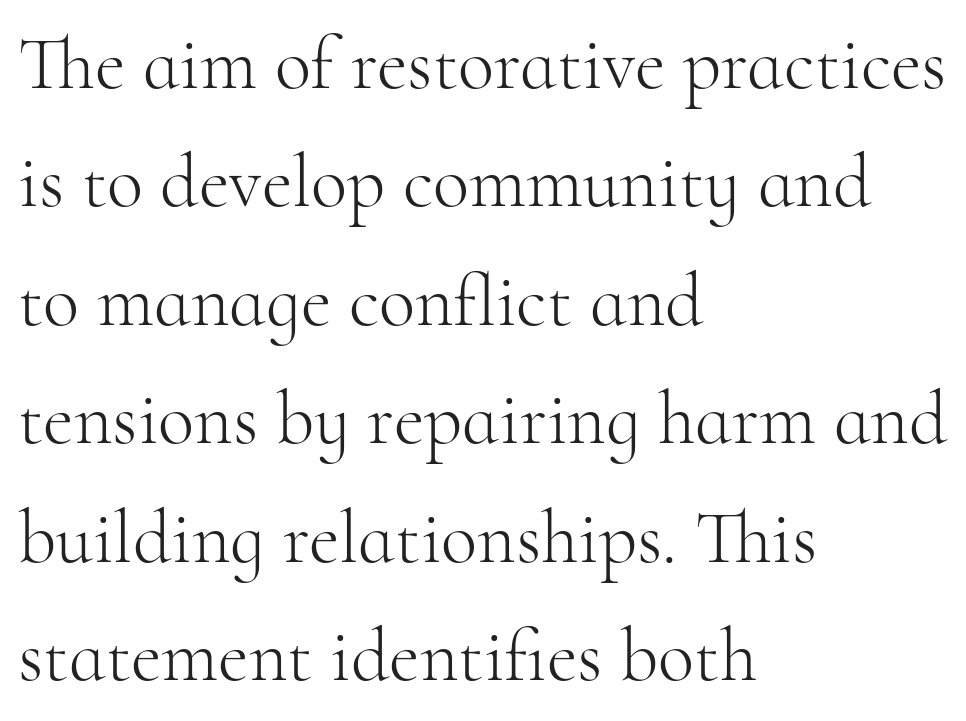
The image shows 75 px light serif type, upright; set left-aligned, normal line spacing (1.58x), normal letter spacing, not underlined; high stroke contrast and a small x-height.
